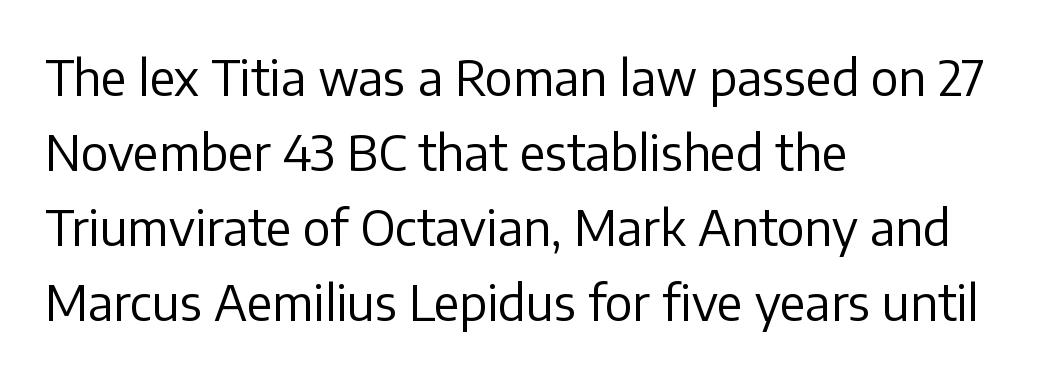
Q: Is the text bold? A: No.
Q: Is the text italic (slanted)? A: No, it is upright.
Q: Is the typeface a serif or a sans-serif typeface? A: Sans-serif.
Q: Is the text underlined? A: No.
Q: How is the paragraph aligned? A: Left-aligned.
Q: Is the spacing between letters normal or unusually wide? A: Normal.
Q: Is the spacing between lines tight, normal or loose? A: Normal.
Q: Width (condensed, normal, or wide)? A: Normal.
Q: Stroke contrast? A: Low.
Q: x-height? A: Medium.
Q: Monospaced? A: No.
